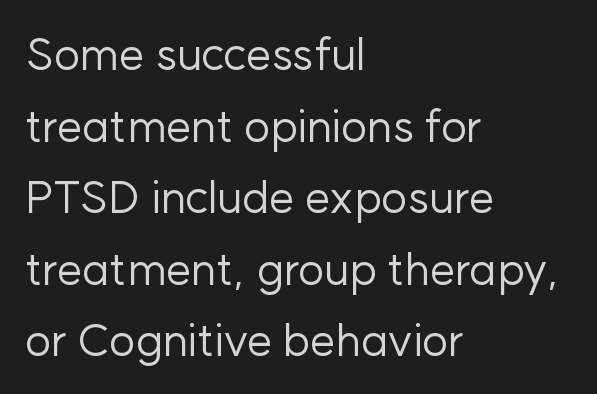
Q: Is the text bold? A: No.
Q: Is the text italic (slanted)? A: No, it is upright.
Q: Is the typeface a serif or a sans-serif typeface? A: Sans-serif.
Q: Is the text underlined? A: No.
Q: How is the paragraph aligned? A: Left-aligned.
Q: Is the spacing between letters normal or unusually wide? A: Normal.
Q: Is the spacing between lines tight, normal or loose? A: Normal.
Q: Width (condensed, normal, or wide)? A: Normal.
Q: Stroke contrast? A: Low.
Q: x-height? A: Medium.
Q: Monospaced? A: No.
